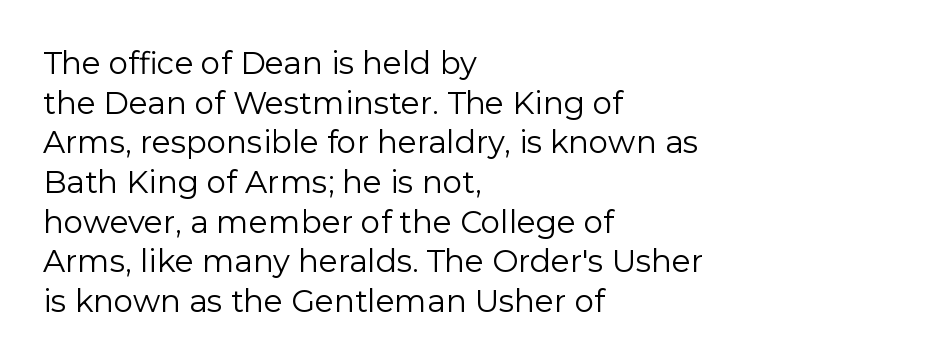
Upright lettering throughout. Compared with a typical body face, this is equally light or lighter still. This sample keeps an unexceptional amount of space between lines. The type family on display is of the sans-serif kind. Notice how the passage keeps a crisp vertical edge on the left only. These lines are rendered in a variable-pitch font.
